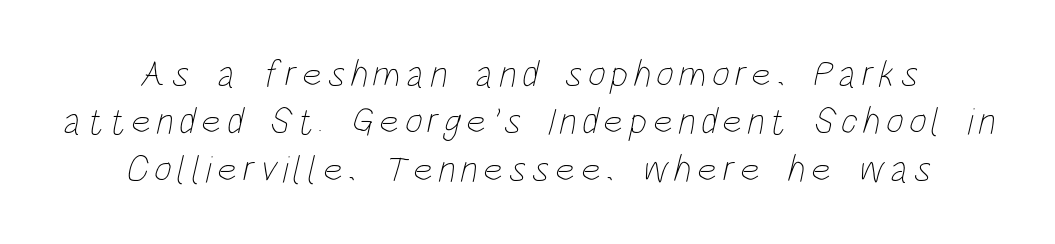
The image shows 38 px thin, condensed type; set normal line spacing (1.25x), not underlined; low stroke contrast and a large x-height.
